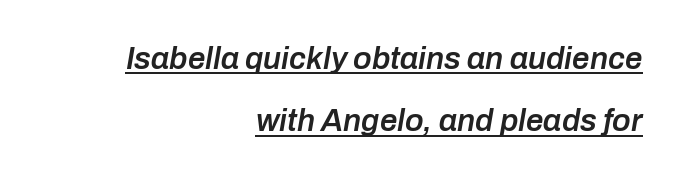
The image shows 31 px semibold type, italic (leaning right); set right-aligned, loose line spacing (2.01x), normal letter spacing, underlined; low stroke contrast and a medium x-height.
